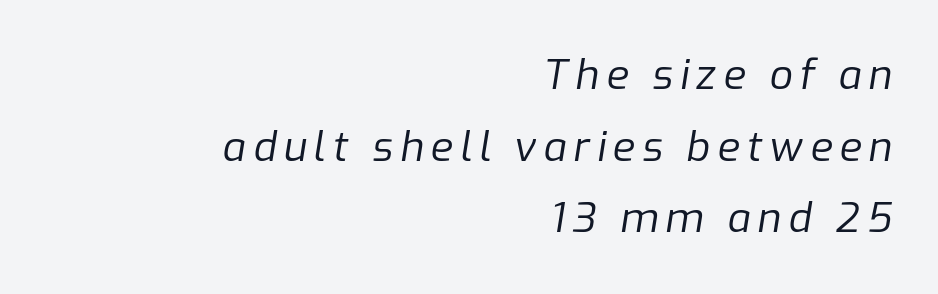
The image shows 41 px regular-weight type, italic (leaning right); set right-aligned, line spacing 1.75x, not underlined; low stroke contrast and a medium x-height.
